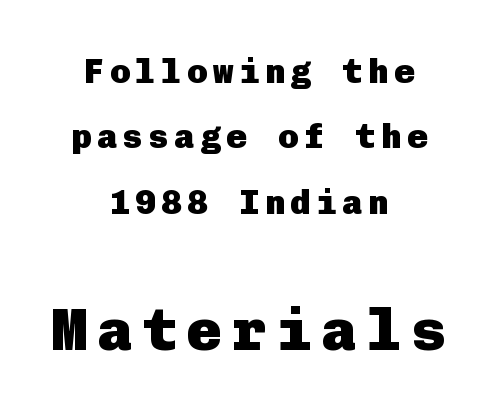
The image shows 59 px heavy sans-serif type, upright; set centered, loose line spacing (1.92x), not underlined; the second (bottom) block is 1.74x larger; low stroke contrast and a medium x-height.
